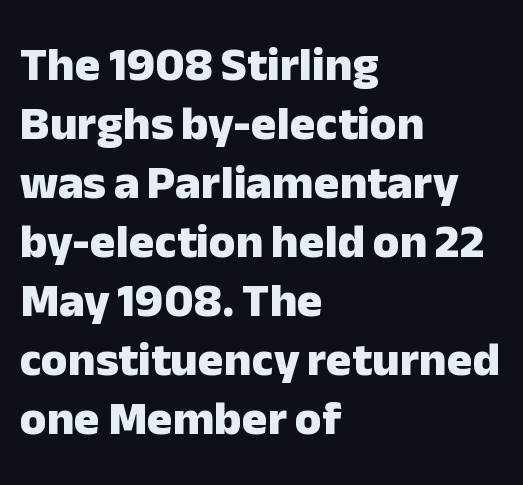
The setting favours the left margin, as ordinary paragraphs usually do. Characters follow at the spacing the type designer built in. Each letter's strokes conclude bluntly, with no projecting serifs. The letters are bold, with thick, heavy strokes. In terms of posture, this sample is upright.
